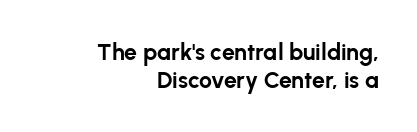
The image shows 23 px bold type, upright; set right-aligned, line spacing 1.21x, normal letter spacing, not underlined.
